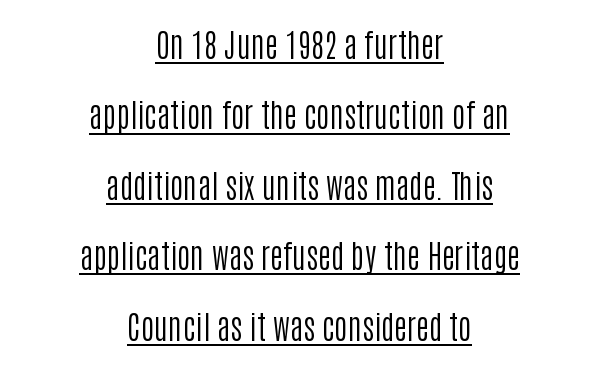
{"serif": "no", "italic": "no", "bold": "no", "weight": "regular", "width": "condensed", "stroke_contrast": "low", "x_height": "large", "monospaced": "no", "underline": "yes", "align": "center", "line_spacing": "loose", "line_spacing_ratio": 2.2, "letter_spacing": "normal", "letter_spacing_em": 0.0, "glyph_px": 32}
